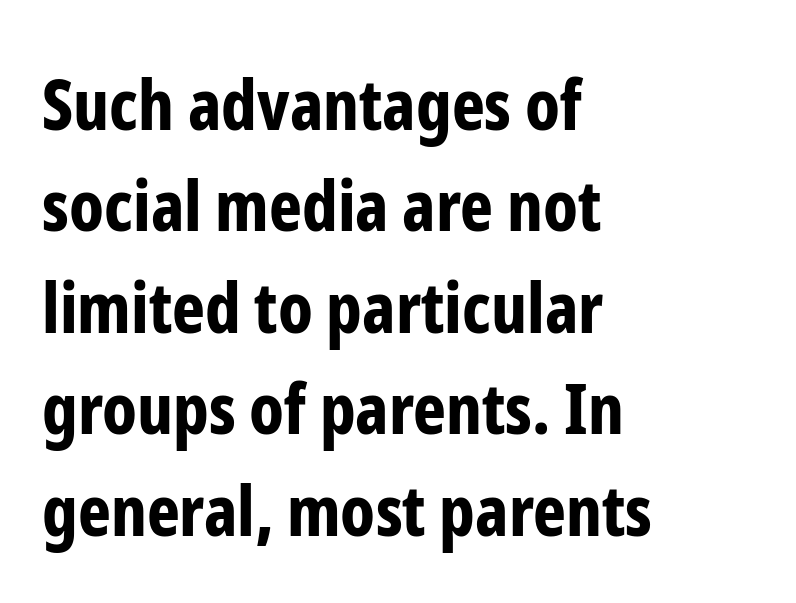
Q: Is the text bold? A: Yes.
Q: Is the text italic (slanted)? A: No, it is upright.
Q: Is the typeface a serif or a sans-serif typeface? A: Sans-serif.
Q: Is the text underlined? A: No.
Q: How is the paragraph aligned? A: Left-aligned.
Q: Is the spacing between letters normal or unusually wide? A: Normal.
Q: Is the spacing between lines tight, normal or loose? A: Normal.
Q: Width (condensed, normal, or wide)? A: Condensed.
Q: Stroke contrast? A: Low.
Q: x-height? A: Medium.
Q: Monospaced? A: No.
